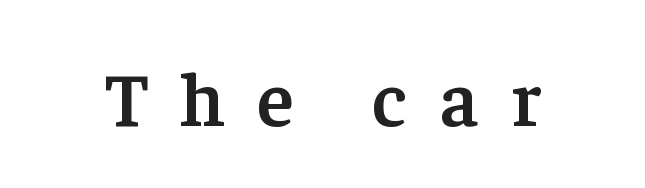
Q: Is the text bold? A: Semi-bold.
Q: Is the text italic (slanted)? A: No, it is upright.
Q: Is the typeface a serif or a sans-serif typeface? A: Serif.
Q: Is the text underlined? A: No.
Q: Is the spacing between letters normal or unusually wide? A: Unusually wide.
Q: Width (condensed, normal, or wide)? A: Normal.
Q: Stroke contrast? A: Low.
Q: x-height? A: Medium.
Q: Monospaced? A: No.
